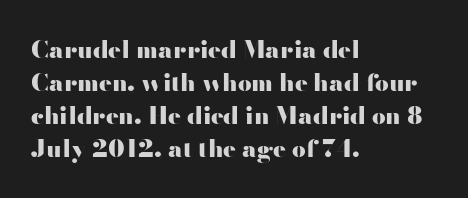
{"italic": "no", "bold": "yes", "underline": "no", "align": "left", "line_spacing": "normal", "line_spacing_ratio": 1.37, "letter_spacing": "normal", "letter_spacing_em": 0.0, "glyph_px": 24}
